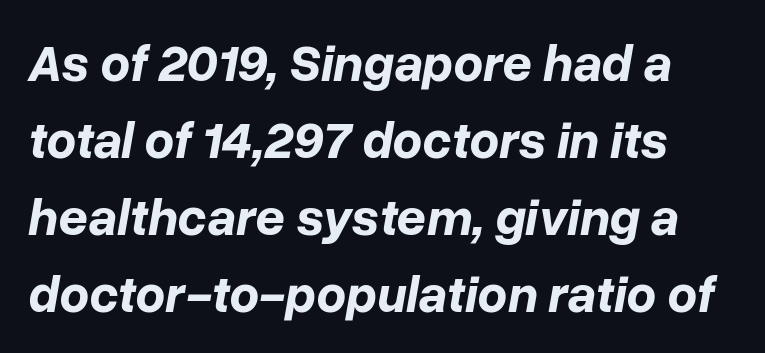
The image shows 52 px bold type, italic (leaning right); set left-aligned, normal line spacing (1.48x), normal letter spacing, not underlined; low stroke contrast and a medium x-height.
